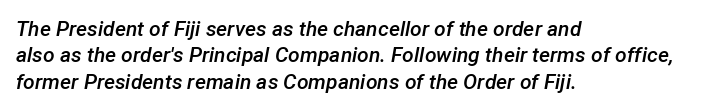
The image shows 21 px text type, italic (leaning right); set left-aligned, normal line spacing (1.26x), normal letter spacing, not underlined.
